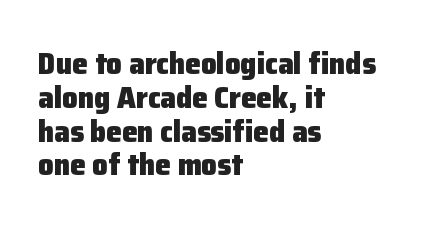
{"serif": "no", "italic": "no", "bold": "yes", "weight": "heavy", "width": "normal", "stroke_contrast": "low", "x_height": "medium", "monospaced": "no", "underline": "no", "align": "left", "line_spacing": "tight", "line_spacing_ratio": 1.09, "letter_spacing": "normal", "letter_spacing_em": 0.0, "glyph_px": 31}
